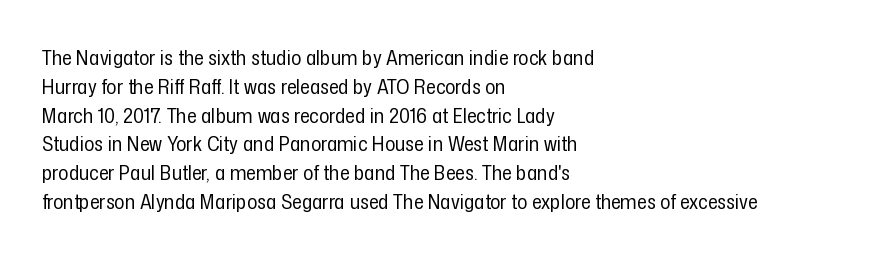
Q: Is the text bold? A: No.
Q: Is the text italic (slanted)? A: No, it is upright.
Q: Is the text underlined? A: No.
Q: How is the paragraph aligned? A: Left-aligned.
Q: Is the spacing between letters normal or unusually wide? A: Normal.
Q: Is the spacing between lines tight, normal or loose? A: Normal.
